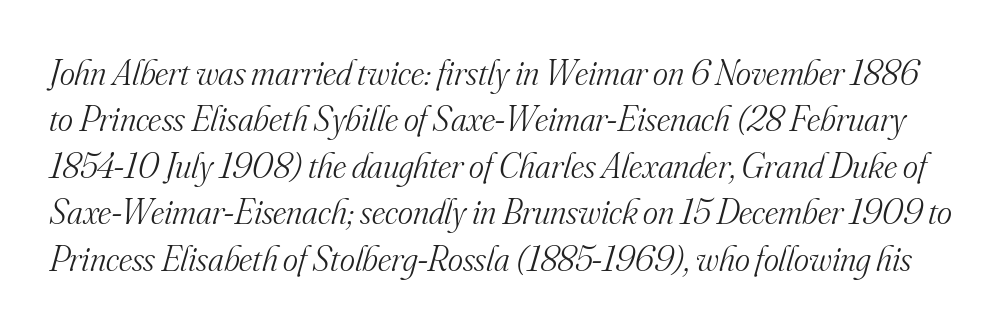
It's the slanting kind of type. Observe the ordinary spacing: letters are neighbours, not strangers. Bare-footed words on every line. The font family rendered here belongs to the serif group. You could not count columns in this text — the font is proportionally spaced.
